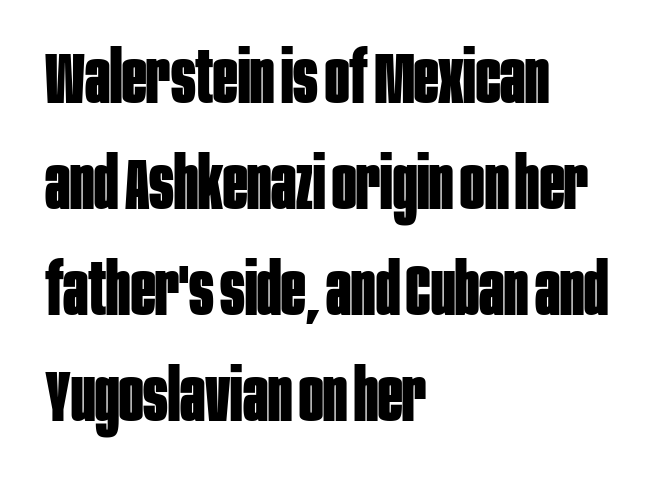
The image shows 72 px bold, condensed sans-serif type, upright; set left-aligned, normal line spacing (1.47x), normal letter spacing, not underlined; low stroke contrast and a large x-height.
